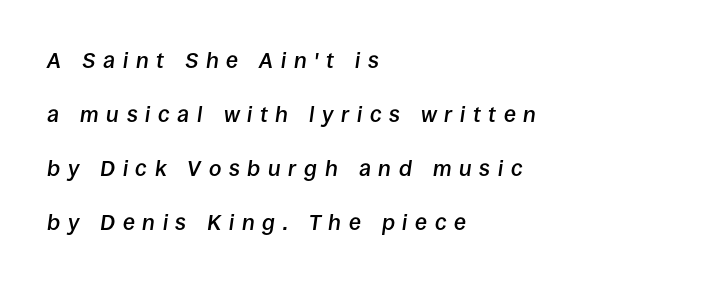
Q: Is the text bold? A: Semi-bold.
Q: Is the text italic (slanted)? A: Yes, it leans right by about 8 degrees.
Q: Is the text underlined? A: No.
Q: How is the paragraph aligned? A: Left-aligned.
Q: Is the spacing between letters normal or unusually wide? A: Unusually wide.
Q: Is the spacing between lines tight, normal or loose? A: Loose.
